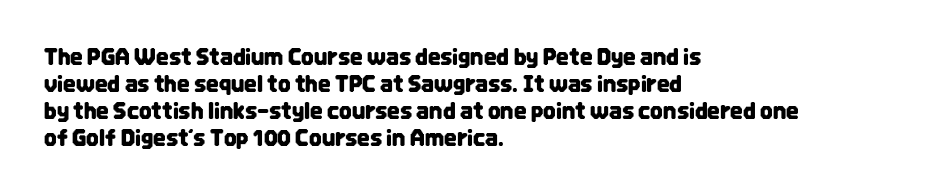
{"italic": "no", "underline": "no", "align": "left", "line_spacing_ratio": 1.23, "letter_spacing": "normal", "letter_spacing_em": 0.0, "glyph_px": 22}
